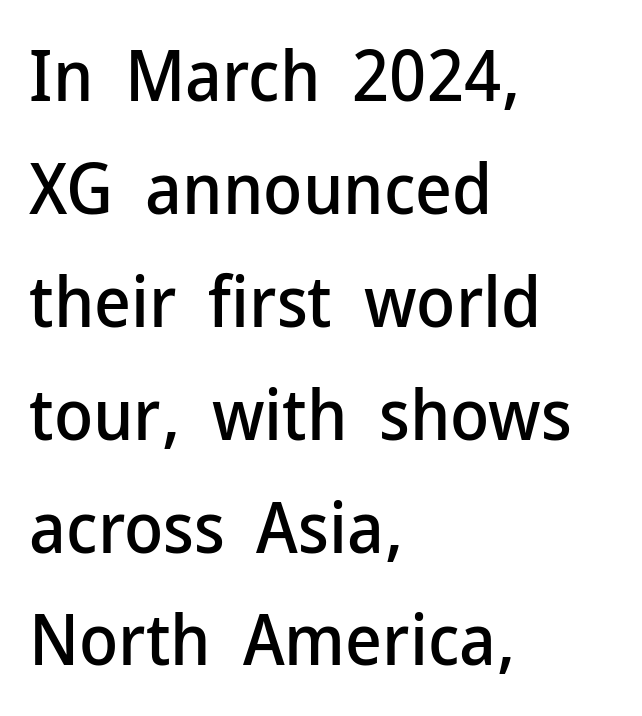
Q: Is the text italic (slanted)? A: No, it is upright.
Q: Is the typeface a serif or a sans-serif typeface? A: Sans-serif.
Q: Is the text underlined? A: No.
Q: How is the paragraph aligned? A: Left-aligned.
Q: Is the spacing between letters normal or unusually wide? A: Normal.
Q: Is the spacing between lines tight, normal or loose? A: Normal.
Q: Width (condensed, normal, or wide)? A: Normal.
Q: Stroke contrast? A: Low.
Q: x-height? A: Medium.
Q: Monospaced? A: No.
